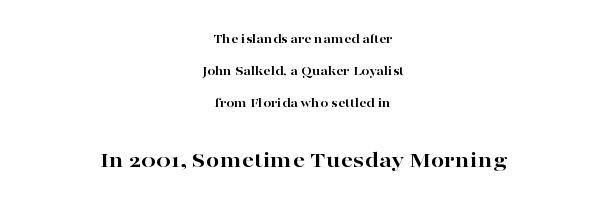
{"italic": "no", "bold": "yes", "underline": "no", "align": "center", "line_spacing": "loose", "line_spacing_ratio": 2.28, "letter_spacing": "normal", "letter_spacing_em": 0.0, "larger_block": "second", "size_ratio": 1.71, "glyph_px": 24}
